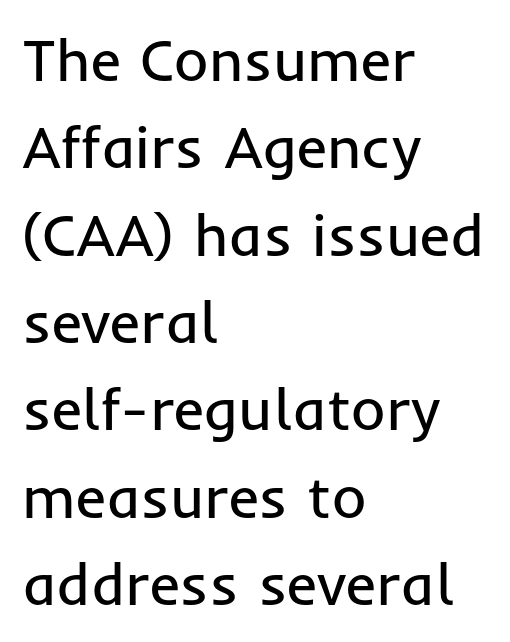
{"serif": "no", "italic": "no", "bold": "no", "weight": "regular", "width": "normal", "stroke_contrast": "low", "x_height": "medium", "monospaced": "no", "underline": "no", "align": "left", "line_spacing": "normal", "line_spacing_ratio": 1.48, "letter_spacing": "normal", "letter_spacing_em": 0.0, "glyph_px": 59}
